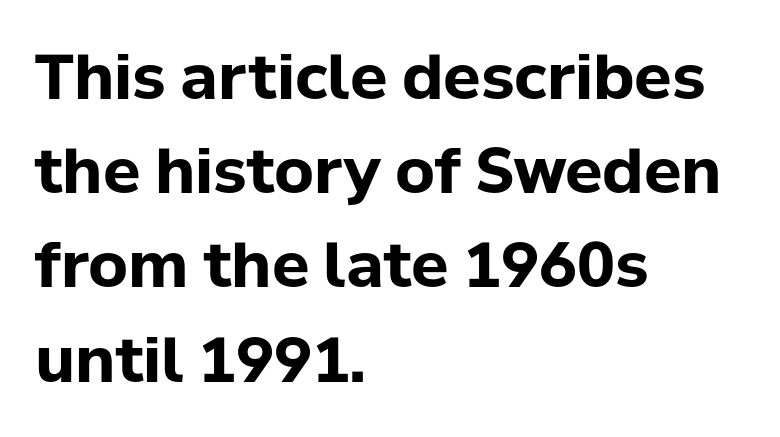
{"serif": "no", "italic": "no", "bold": "yes", "weight": "bold", "width": "normal", "stroke_contrast": "low", "x_height": "medium", "monospaced": "no", "underline": "no", "align": "left", "line_spacing": "normal", "line_spacing_ratio": 1.52, "letter_spacing": "normal", "letter_spacing_em": 0.0, "glyph_px": 62}
